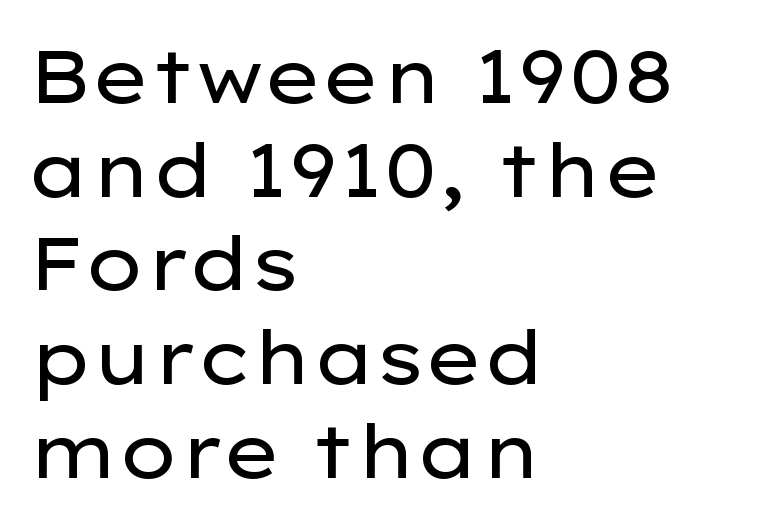
The image shows 75 px regular-weight, wide sans-serif type, upright; set left-aligned, normal line spacing (1.25x), normal letter spacing, not underlined; low stroke contrast and a medium x-height.
